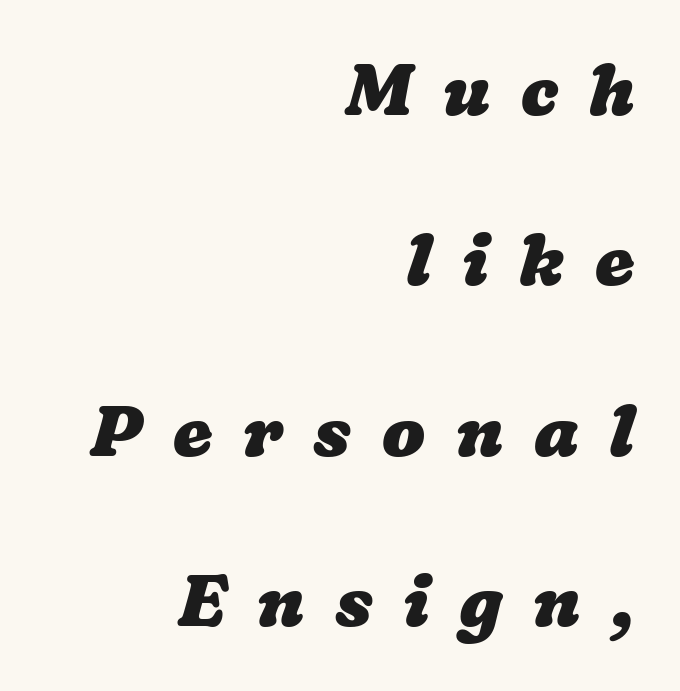
The image shows 71 px heavy, wide type; set right-aligned, loose line spacing (2.4x), unusually wide letter spacing (+0.43 em), not underlined; low stroke contrast and a medium x-height.
